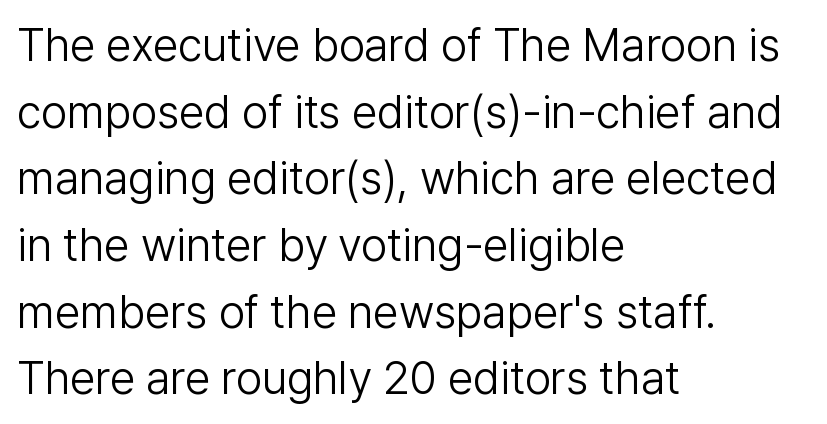
What's the leading like? Ordinary, nothing unusual. Quick note: underline off. A quiet, ordinary-to-light weight characterises the typeface. Reading down the block, your eye returns to a fixed left position each line.
